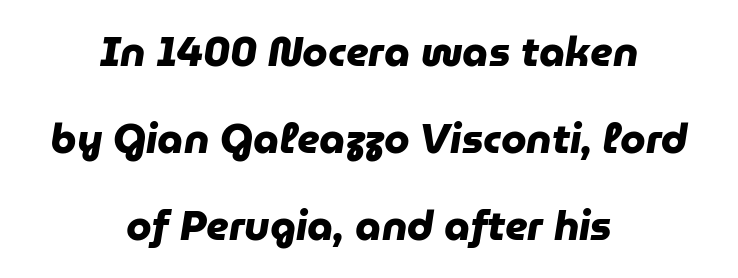
Q: Is the text bold? A: Yes.
Q: Is the typeface a serif or a sans-serif typeface? A: Sans-serif.
Q: Is the text underlined? A: No.
Q: How is the paragraph aligned? A: Centered.
Q: Is the spacing between letters normal or unusually wide? A: Normal.
Q: Is the spacing between lines tight, normal or loose? A: Loose.
Q: Width (condensed, normal, or wide)? A: Normal.
Q: Stroke contrast? A: Low.
Q: x-height? A: Medium.
Q: Monospaced? A: No.
